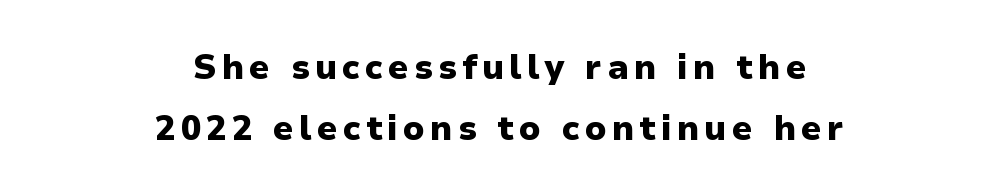
{"serif": "no", "italic": "no", "bold": "yes", "weight": "heavy", "width": "normal", "stroke_contrast": "low", "x_height": "medium", "monospaced": "no", "underline": "no", "align": "center", "line_spacing_ratio": 1.78, "glyph_px": 34}
